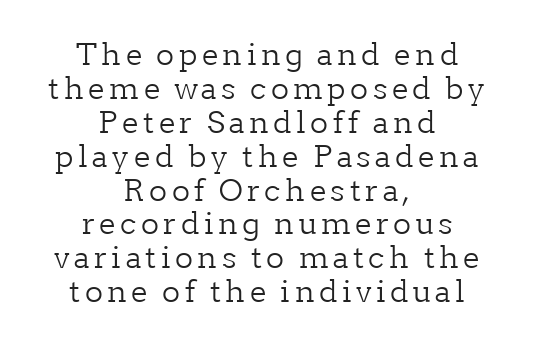
Each letter keeps its own natural width here, so spacing adapts to shape. Notice how the passage keeps no hard edge, just a central spine. Honestly, there is no underline to notice here at all. Compared with a typical body face, this is equally light or lighter still. The block of text is dense from top to bottom, with scant space between rows. Each letter's strokes conclude with small projecting serifs.
